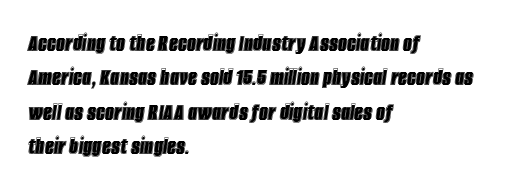
Alignment: flush left. Spacing between characters is what you'd get straight out of the box. The strip under each line holds only bare page. The specimen reads as italic at a glance. Quick note: interline space is typical.
